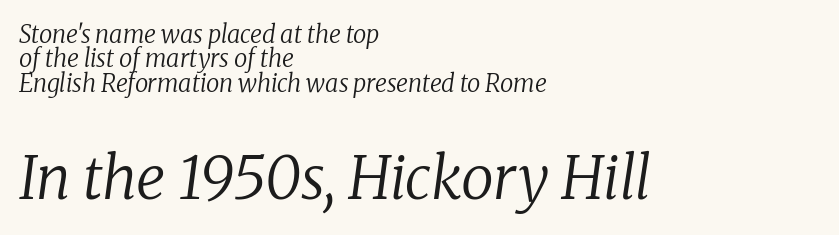
The image shows 59 px regular-weight serif type, italic (leaning right); set left-aligned, tight line spacing (1.02x), normal letter spacing, not underlined; the second (bottom) block is 2.46x larger; low stroke contrast and a medium x-height.
